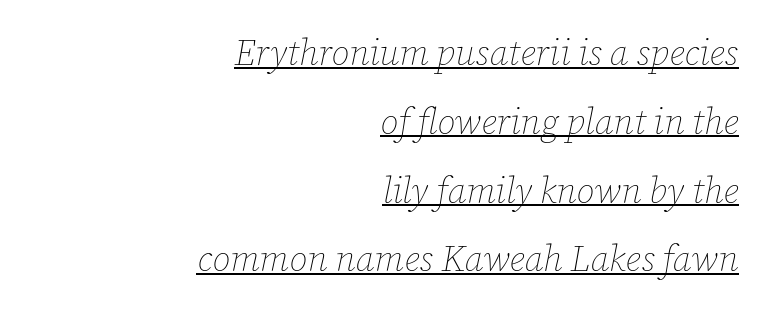
Horizontal alignment here is rightward, an uncommon choice for prose. Think standard paragraph weight, or any step lighter than that. The rendering applies a slant to the glyphs. Note the varied advance widths — an 'i' is clearly narrower than an 'm'. The passage shown has conventional tracking throughout. Line spacing here is loose.
